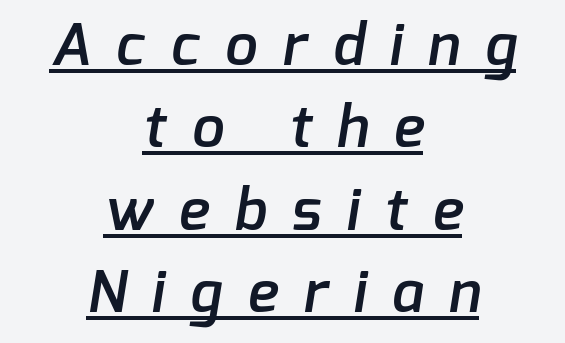
The image shows 58 px semibold sans-serif type; set centered, normal line spacing (1.42x), unusually wide letter spacing (+0.44 em), underlined; low stroke contrast and a medium x-height.
